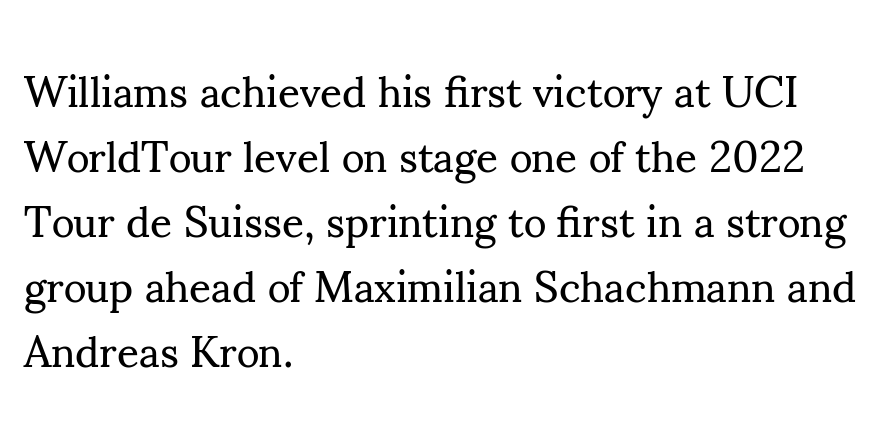
Q: Is the text bold? A: No.
Q: Is the text italic (slanted)? A: No, it is upright.
Q: Is the typeface a serif or a sans-serif typeface? A: Serif.
Q: Is the text underlined? A: No.
Q: How is the paragraph aligned? A: Left-aligned.
Q: Is the spacing between letters normal or unusually wide? A: Normal.
Q: Is the spacing between lines tight, normal or loose? A: Normal.
Q: Width (condensed, normal, or wide)? A: Normal.
Q: Stroke contrast? A: Medium.
Q: x-height? A: Small.
Q: Monospaced? A: No.
